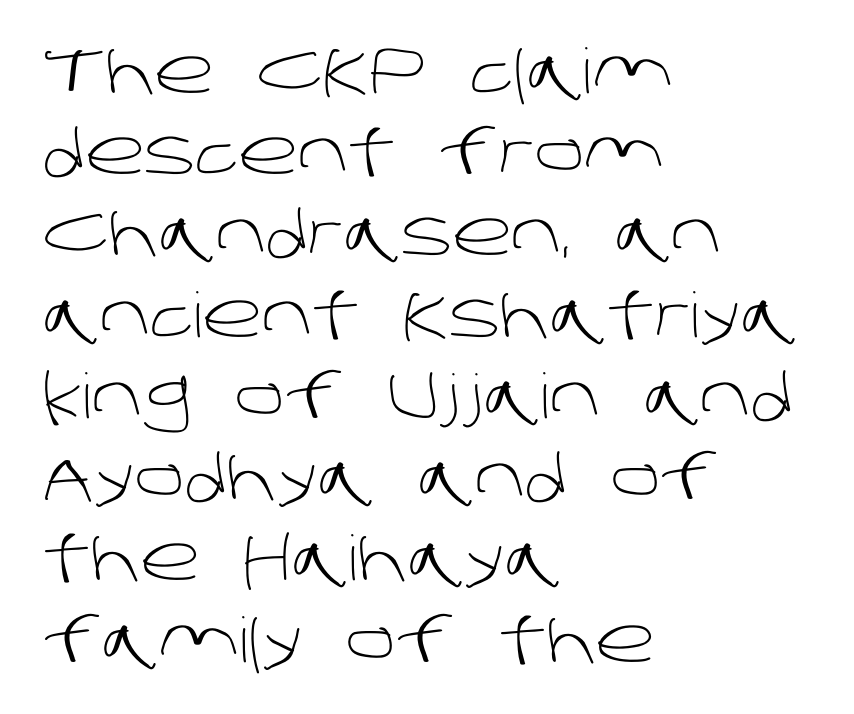
Q: Is the text bold? A: No.
Q: Is the typeface a serif or a sans-serif typeface? A: Sans-serif.
Q: Is the text underlined? A: No.
Q: How is the paragraph aligned? A: Left-aligned.
Q: Is the spacing between letters normal or unusually wide? A: Normal.
Q: Is the spacing between lines tight, normal or loose? A: Normal.
Q: Width (condensed, normal, or wide)? A: Normal.
Q: Stroke contrast? A: Low.
Q: x-height? A: Large.
Q: Monospaced? A: No.
